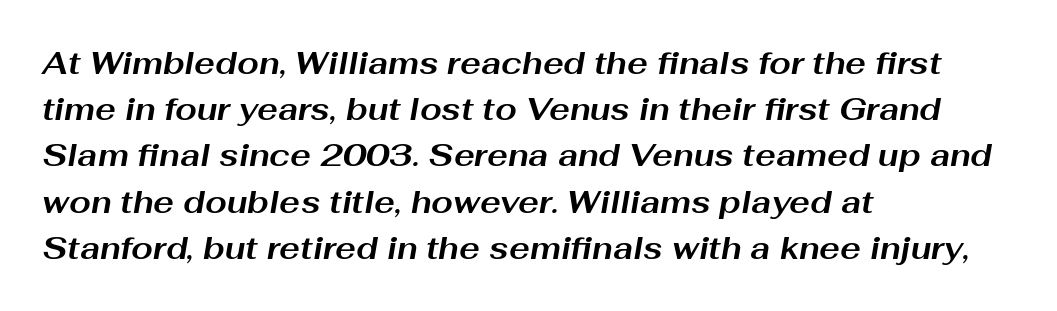
Q: Is the text bold? A: Yes.
Q: Is the text italic (slanted)? A: Yes, it leans right by about 10 degrees.
Q: Is the text underlined? A: No.
Q: How is the paragraph aligned? A: Left-aligned.
Q: Is the spacing between letters normal or unusually wide? A: Normal.
Q: Is the spacing between lines tight, normal or loose? A: Normal.
Q: Width (condensed, normal, or wide)? A: Wide.
Q: Stroke contrast? A: Medium.
Q: x-height? A: Medium.
Q: Monospaced? A: No.
